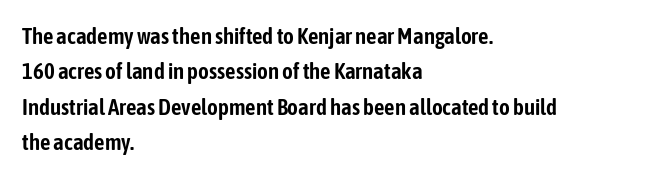
{"italic": "no", "underline": "no", "align": "left", "line_spacing": "normal", "line_spacing_ratio": 1.54, "letter_spacing": "normal", "letter_spacing_em": 0.0, "glyph_px": 23}
